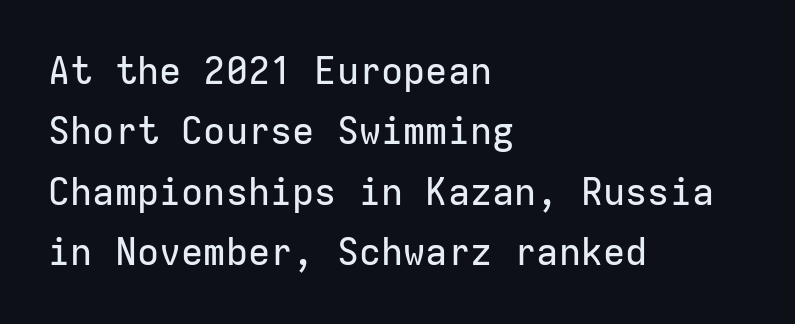
The image shows 37 px sans-serif type, upright, monospaced; set left-aligned, normal line spacing (1.63x), normal letter spacing, not underlined; low stroke contrast and a medium x-height.
